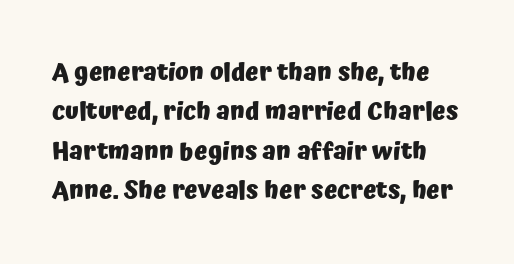
Q: Is the text bold? A: Yes.
Q: Is the text italic (slanted)? A: No, it is upright.
Q: Is the text underlined? A: No.
Q: Is the spacing between letters normal or unusually wide? A: Normal.
Q: Is the spacing between lines tight, normal or loose? A: Normal.
